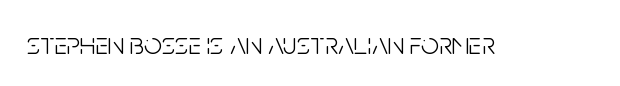
Q: Is the text bold? A: No.
Q: Is the text italic (slanted)? A: No, it is upright.
Q: Is the typeface a serif or a sans-serif typeface? A: Sans-serif.
Q: Is the text underlined? A: No.
Q: Is the spacing between letters normal or unusually wide? A: Normal.
Q: Width (condensed, normal, or wide)? A: Condensed.
Q: Stroke contrast? A: Low.
Q: x-height? A: Large.
Q: Monospaced? A: No.
